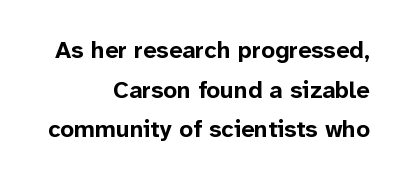
Q: Is the text bold? A: Yes.
Q: Is the text italic (slanted)? A: No, it is upright.
Q: Is the text underlined? A: No.
Q: How is the paragraph aligned? A: Right-aligned.
Q: Is the spacing between letters normal or unusually wide? A: Normal.
Q: Is the spacing between lines tight, normal or loose? A: Normal.
